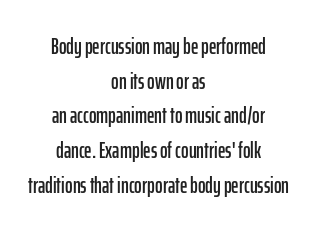
{"italic": "no", "underline": "no", "align": "center", "line_spacing": "normal", "line_spacing_ratio": 1.51, "letter_spacing": "normal", "letter_spacing_em": 0.0, "glyph_px": 23}
